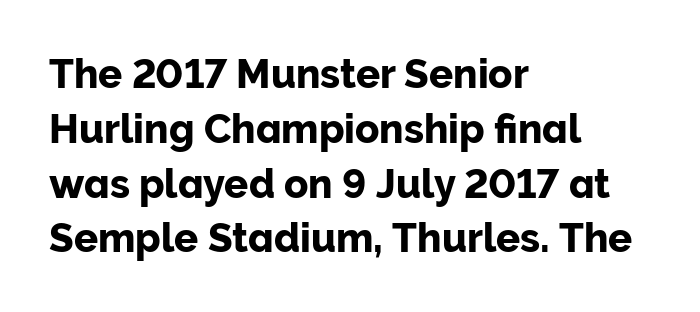
A roman cut, with each character standing at attention. The baseline area is clear. The rows are spaced the way most documents space them. All the whitespace from short lines collects on the right. The rendering shows plain stroke endings on the letterforms — a sans-serif design. No extra tracking has been applied to these lines.
